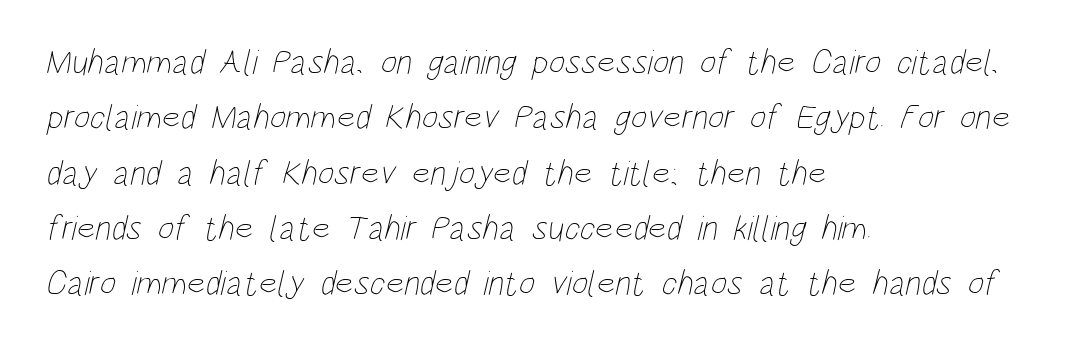
Q: Is the text bold? A: No.
Q: Is the text underlined? A: No.
Q: How is the paragraph aligned? A: Left-aligned.
Q: Is the spacing between letters normal or unusually wide? A: Normal.
Q: Is the spacing between lines tight, normal or loose? A: Normal.
Q: Width (condensed, normal, or wide)? A: Condensed.
Q: Stroke contrast? A: Low.
Q: x-height? A: Large.
Q: Monospaced? A: No.
